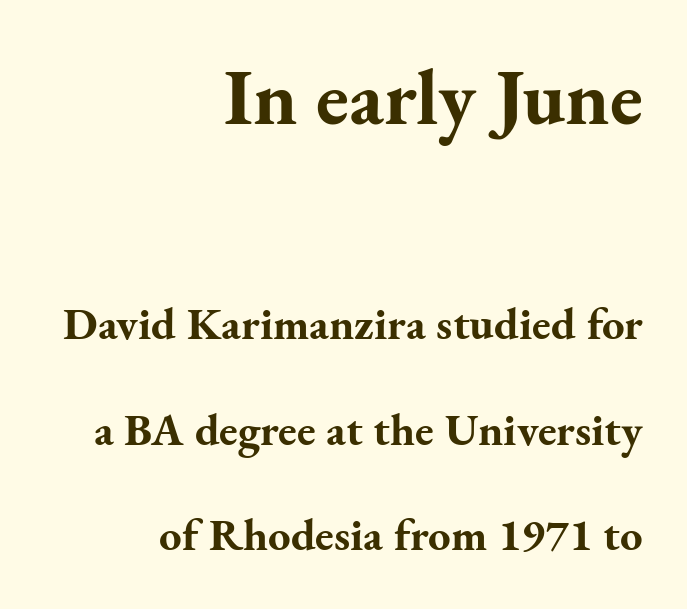
Q: Is the text bold? A: Yes.
Q: Is the text italic (slanted)? A: No, it is upright.
Q: Is the typeface a serif or a sans-serif typeface? A: Serif.
Q: Is the text underlined? A: No.
Q: How is the paragraph aligned? A: Right-aligned.
Q: Is the spacing between letters normal or unusually wide? A: Normal.
Q: Is the spacing between lines tight, normal or loose? A: Loose.
Q: Which block of text is set in a larger size, the first (top) or the second (bottom)? A: The first (top) one.
Q: Width (condensed, normal, or wide)? A: Normal.
Q: Stroke contrast? A: Medium.
Q: x-height? A: Small.
Q: Monospaced? A: No.
